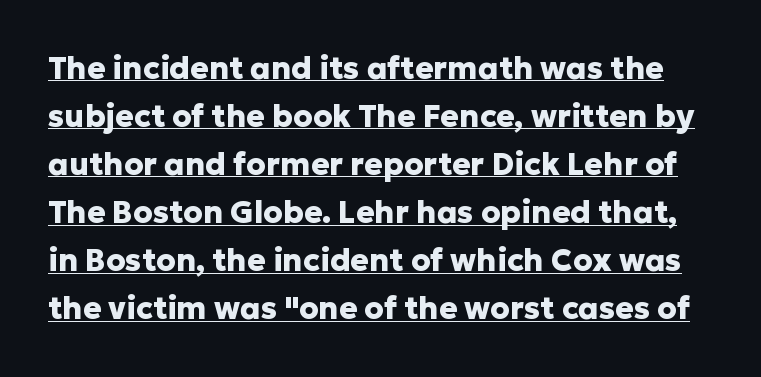
{"serif": "no", "italic": "no", "bold": "yes", "weight": "heavy", "width": "normal", "stroke_contrast": "low", "x_height": "medium", "monospaced": "no", "underline": "yes", "line_spacing": "normal", "line_spacing_ratio": 1.55, "letter_spacing": "normal", "letter_spacing_em": 0.0, "glyph_px": 31}
